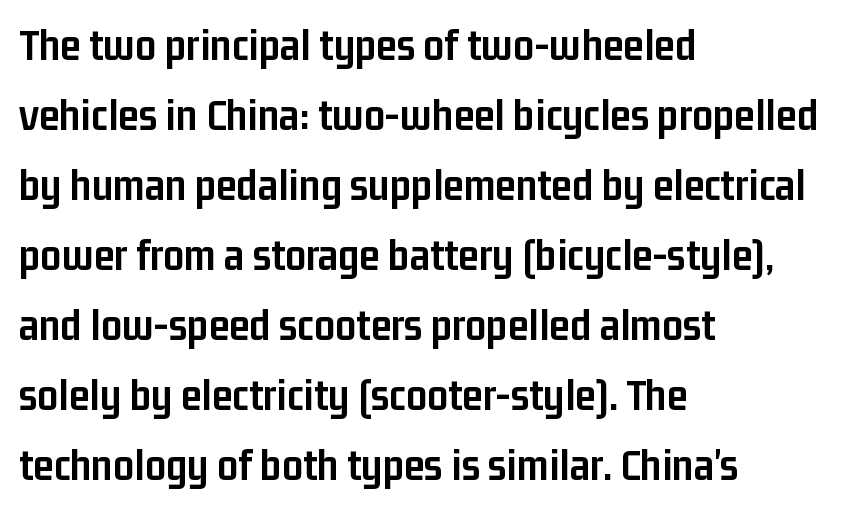
Varying glyph widths throughout — classic text-font behaviour. Designer's note — italics off, roman on. The letters are bold, with thick, heavy strokes. Typographically, this falls in the sans-serif category. The rows are spaced the way most documents space them. If you drew a ruler down the left edge, every line would touch it.
